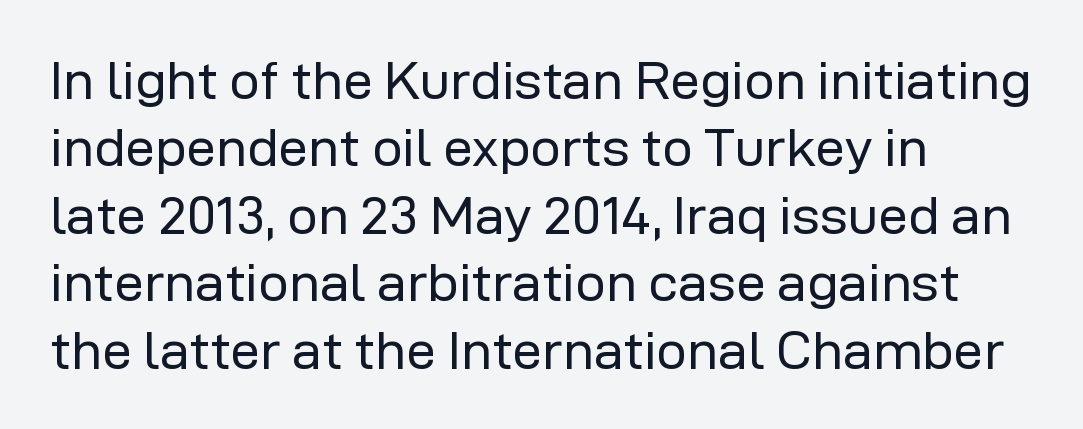
Q: Is the text bold? A: No.
Q: Is the text italic (slanted)? A: No, it is upright.
Q: Is the typeface a serif or a sans-serif typeface? A: Sans-serif.
Q: Is the text underlined? A: No.
Q: How is the paragraph aligned? A: Left-aligned.
Q: Is the spacing between letters normal or unusually wide? A: Normal.
Q: Is the spacing between lines tight, normal or loose? A: Normal.
Q: Width (condensed, normal, or wide)? A: Normal.
Q: Stroke contrast? A: Low.
Q: x-height? A: Medium.
Q: Monospaced? A: No.
